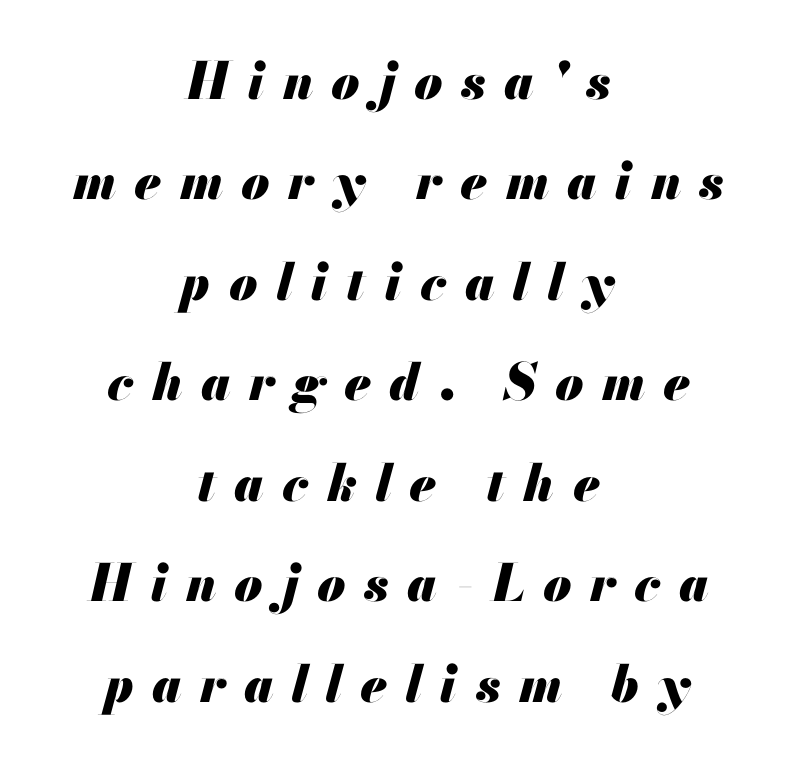
The image shows 51 px heavy type, italic (leaning right); set centered, loose line spacing (1.97x), unusually wide letter spacing (+0.36 em), not underlined; medium stroke contrast and a small x-height.
